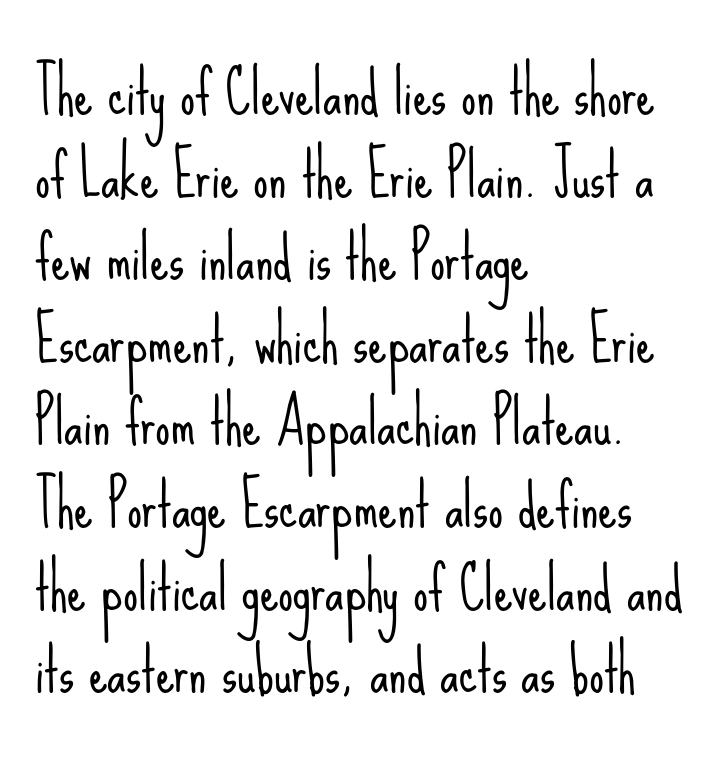
Q: Is the text bold? A: No.
Q: Is the text italic (slanted)? A: No, it is upright.
Q: Is the typeface a serif or a sans-serif typeface? A: Sans-serif.
Q: Is the text underlined? A: No.
Q: How is the paragraph aligned? A: Left-aligned.
Q: Is the spacing between letters normal or unusually wide? A: Normal.
Q: Is the spacing between lines tight, normal or loose? A: Normal.
Q: Width (condensed, normal, or wide)? A: Condensed.
Q: Stroke contrast? A: Low.
Q: x-height? A: Small.
Q: Monospaced? A: No.
